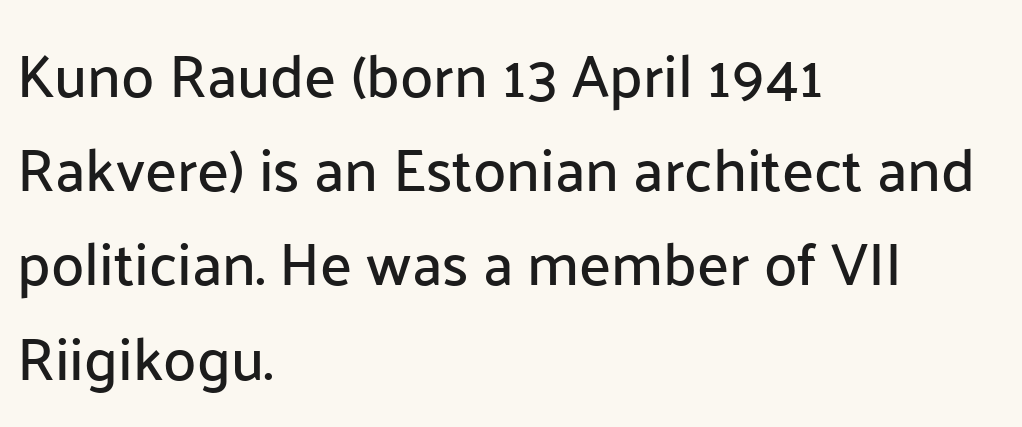
Q: Is the text italic (slanted)? A: No, it is upright.
Q: Is the typeface a serif or a sans-serif typeface? A: Sans-serif.
Q: Is the text underlined? A: No.
Q: How is the paragraph aligned? A: Left-aligned.
Q: Is the spacing between letters normal or unusually wide? A: Normal.
Q: Is the spacing between lines tight, normal or loose? A: Normal.
Q: Width (condensed, normal, or wide)? A: Normal.
Q: Stroke contrast? A: Low.
Q: x-height? A: Medium.
Q: Monospaced? A: No.
